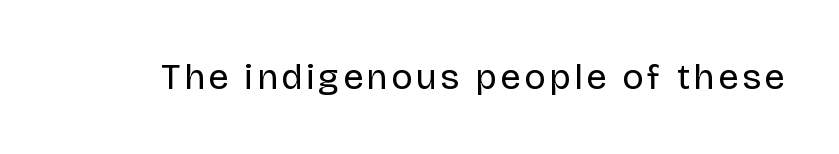
Q: Is the text bold? A: No.
Q: Is the text italic (slanted)? A: No, it is upright.
Q: Is the typeface a serif or a sans-serif typeface? A: Sans-serif.
Q: Is the text underlined? A: No.
Q: Width (condensed, normal, or wide)? A: Normal.
Q: Stroke contrast? A: Low.
Q: x-height? A: Large.
Q: Monospaced? A: No.
